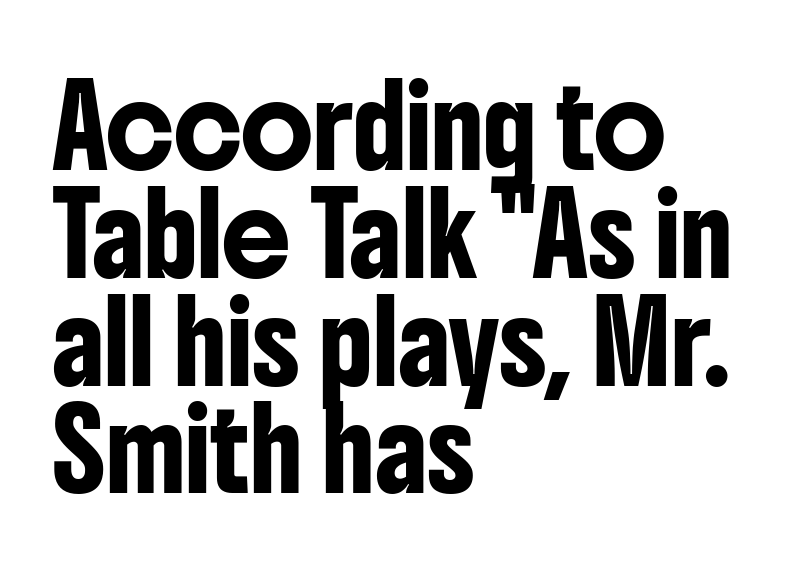
Q: Is the text italic (slanted)? A: No, it is upright.
Q: Is the typeface a serif or a sans-serif typeface? A: Sans-serif.
Q: Is the text underlined? A: No.
Q: How is the paragraph aligned? A: Left-aligned.
Q: Is the spacing between letters normal or unusually wide? A: Normal.
Q: Is the spacing between lines tight, normal or loose? A: Normal.
Q: Width (condensed, normal, or wide)? A: Condensed.
Q: Stroke contrast? A: Low.
Q: x-height? A: Medium.
Q: Monospaced? A: No.
